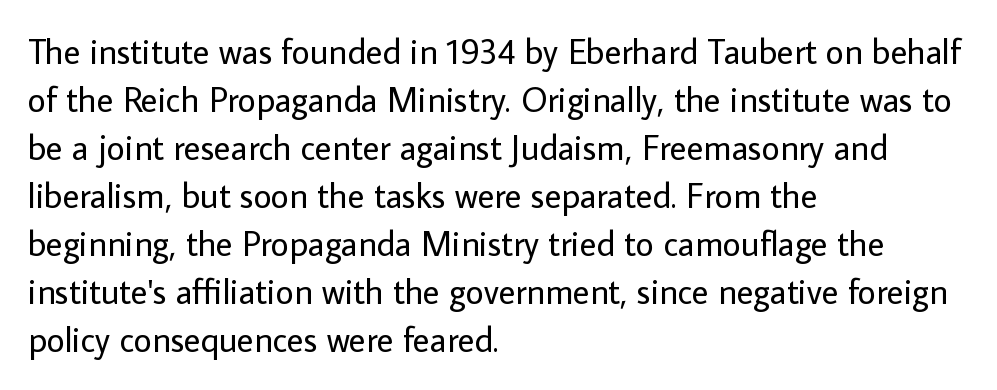
The image shows 35 px regular-weight sans-serif type, upright; set left-aligned, normal line spacing (1.37x), normal letter spacing, not underlined; low stroke contrast and a medium x-height.
